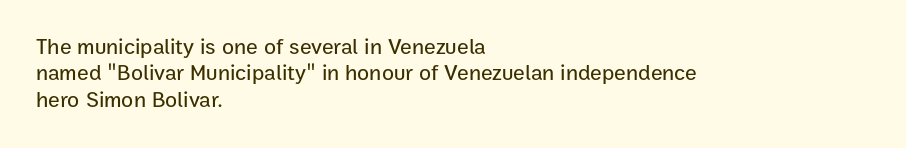
{"italic": "no", "underline": "no", "align": "left", "line_spacing_ratio": 1.2, "letter_spacing": "normal", "letter_spacing_em": 0.0, "glyph_px": 22}
